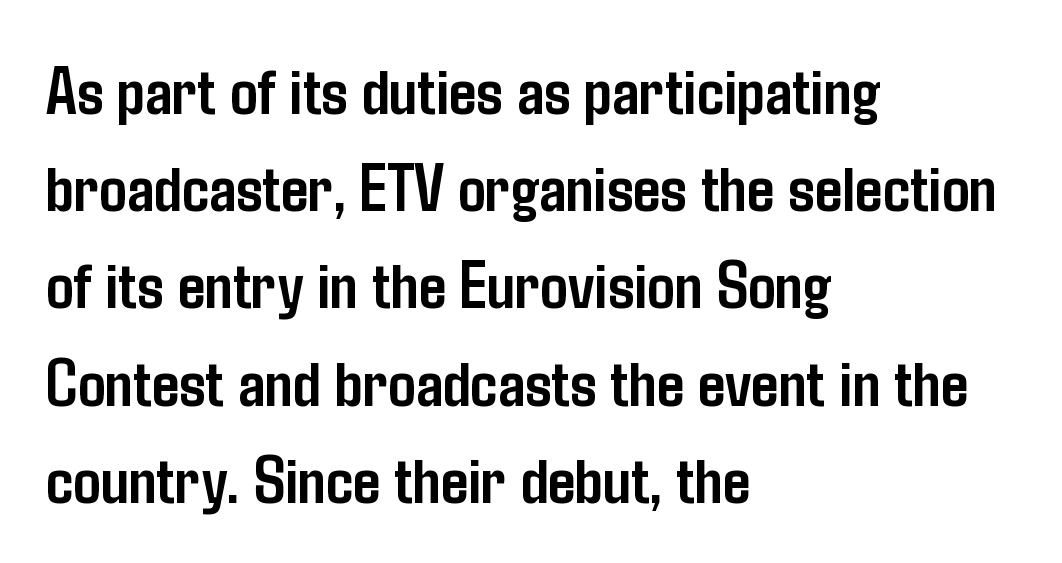
{"serif": "no", "italic": "no", "bold": "yes", "weight": "semibold", "width": "condensed", "stroke_contrast": "low", "x_height": "medium", "monospaced": "no", "underline": "no", "align": "left", "line_spacing": "normal", "line_spacing_ratio": 1.43, "letter_spacing": "normal", "letter_spacing_em": 0.0, "glyph_px": 68}
